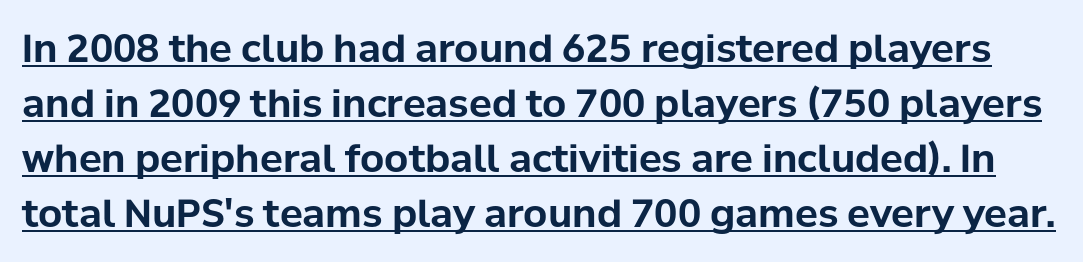
Nope, no serifs anywhere on these letters. Normally led — the rows are evenly, conventionally spaced. The specimen reads as upright at a glance. Short note: letters normally spaced. Quick note: underline on.
